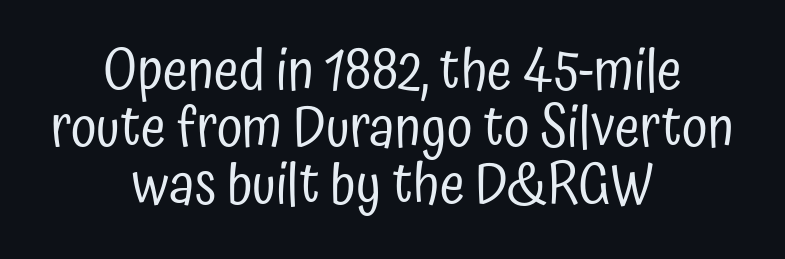
The image shows 57 px regular-weight, condensed sans-serif type, upright; set centered, tight line spacing (1.0x), normal letter spacing, not underlined; low stroke contrast and a medium x-height.
